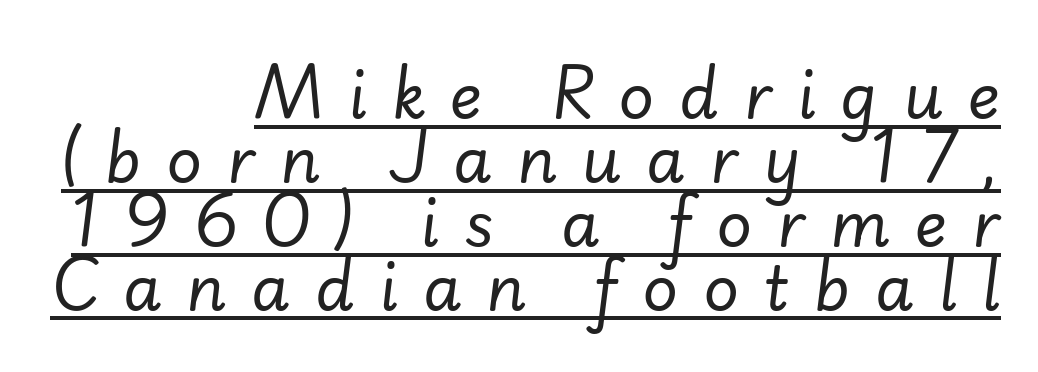
Display-style spreading of the glyphs; the letterfit is very open. You can see a thin bar hugging the bottom of the glyphs. The weight tops out at a normal text grade. These lines were composed using italics. Line spacing here is tight.
